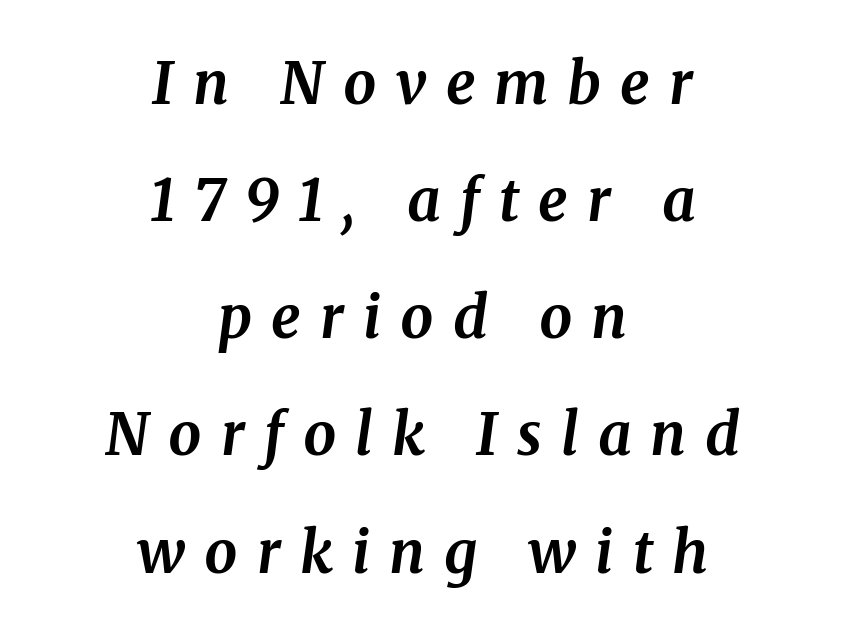
{"serif": "yes", "italic": "yes", "lean": "right", "slant_degrees": 8, "bold": "yes", "weight": "bold", "width": "normal", "stroke_contrast": "medium", "x_height": "medium", "monospaced": "no", "underline": "no", "align": "center", "line_spacing": "loose", "line_spacing_ratio": 2.02, "letter_spacing": "wide", "letter_spacing_em": 0.33, "glyph_px": 58}
